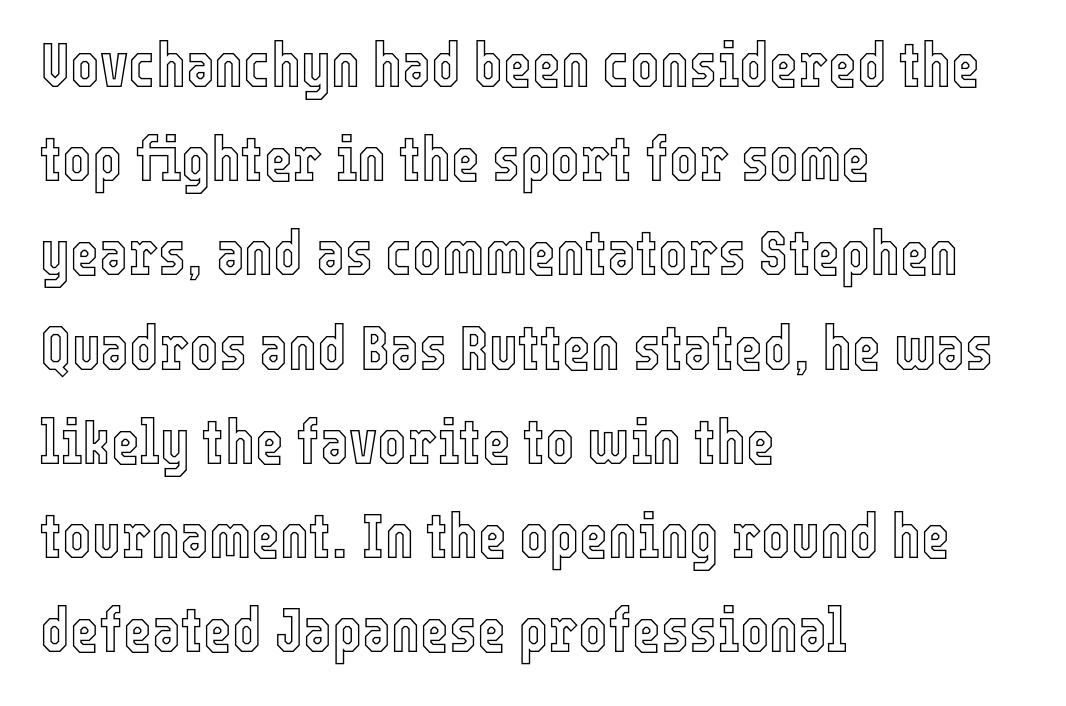
Q: Is the text italic (slanted)? A: No, it is upright.
Q: Is the text underlined? A: No.
Q: How is the paragraph aligned? A: Left-aligned.
Q: Is the spacing between letters normal or unusually wide? A: Normal.
Q: Is the spacing between lines tight, normal or loose? A: Normal.
Q: Width (condensed, normal, or wide)? A: Condensed.
Q: x-height? A: Medium.
Q: Monospaced? A: No.
